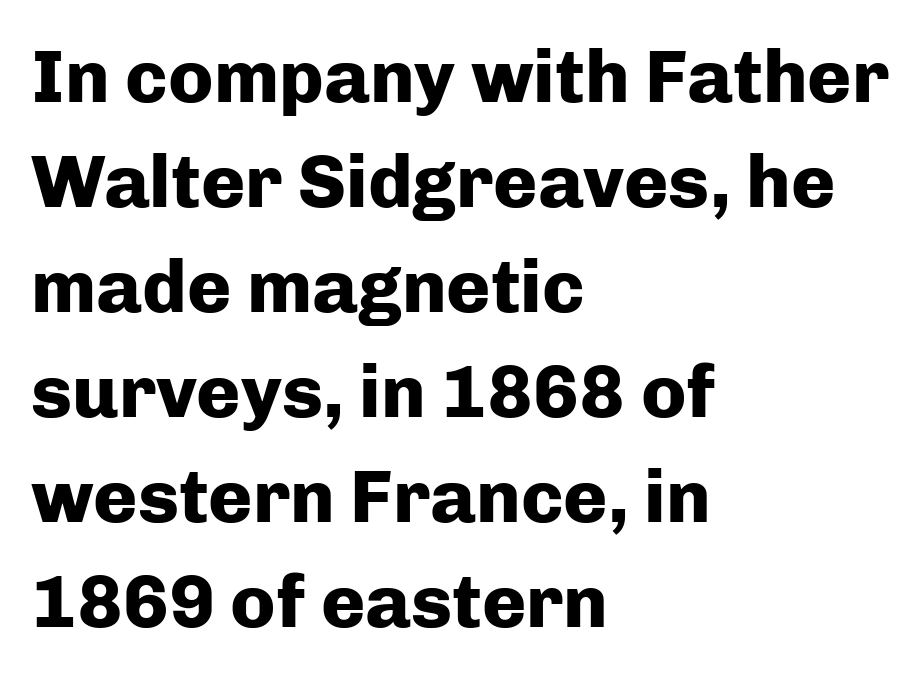
The font is running at its bold setting. Bare-footed words on every line. The characters display no serif detailing; their extremities are plain. Students, observe: this is what conventionally led text looks like. Note the varied advance widths — an 'i' is clearly narrower than an 'm'.
